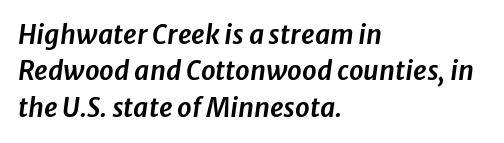
{"italic": "yes", "lean": "right", "slant_degrees": 8, "underline": "no", "align": "left", "line_spacing": "normal", "line_spacing_ratio": 1.4, "letter_spacing": "normal", "letter_spacing_em": 0.0, "glyph_px": 26}
